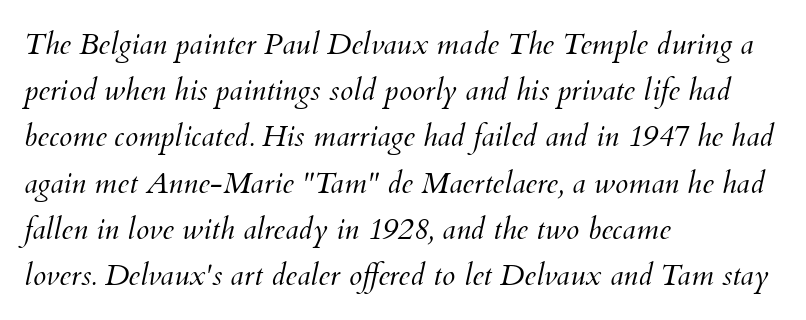
{"italic": "yes", "lean": "right", "slant_degrees": 12, "bold": "no", "weight": "light", "width": "normal", "stroke_contrast": "medium", "x_height": "small", "monospaced": "no", "underline": "no", "align": "left", "line_spacing": "normal", "line_spacing_ratio": 1.54, "letter_spacing": "normal", "letter_spacing_em": 0.0, "glyph_px": 30}
